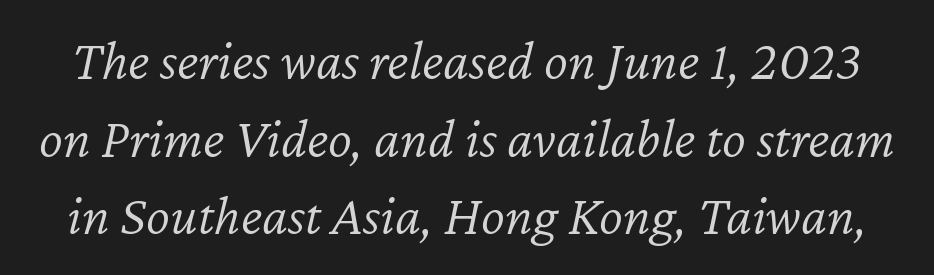
Designer's note — italics engaged. Here the designer chose a conventional face with non-uniform glyph widths. Here the glyphs are tracked normally, forming tight word shapes. The zone under the glyphs is completely vacant. Reading down the column, the eye jumps a familiar distance to each next line.
